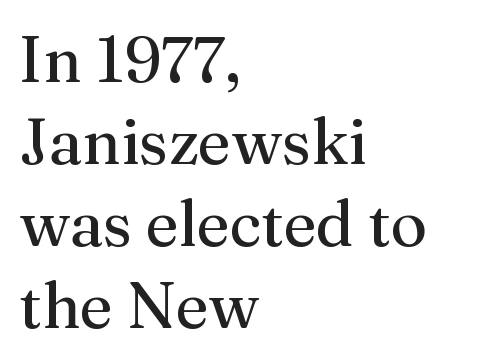
{"serif": "yes", "italic": "no", "bold": "no", "weight": "regular", "width": "normal", "stroke_contrast": "medium", "x_height": "medium", "monospaced": "no", "underline": "no", "align": "left", "line_spacing": "normal", "line_spacing_ratio": 1.28, "letter_spacing": "normal", "letter_spacing_em": 0.0, "glyph_px": 64}
